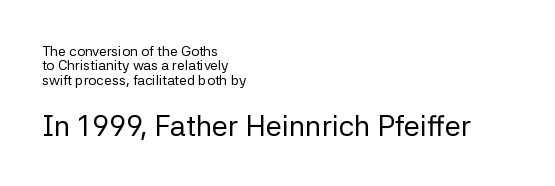
{"serif": "no", "italic": "no", "bold": "no", "weight": "regular", "width": "normal", "stroke_contrast": "low", "x_height": "medium", "monospaced": "no", "underline": "no", "align": "left", "line_spacing": "tight", "line_spacing_ratio": 1.02, "letter_spacing": "normal", "letter_spacing_em": 0.0, "larger_block": "second", "size_ratio": 2.07, "glyph_px": 29}
